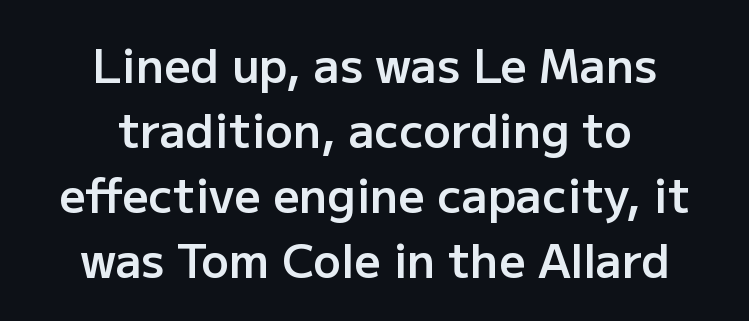
The image shows 46 px semibold sans-serif type, upright; set centered, normal line spacing (1.41x), normal letter spacing, not underlined; low stroke contrast and a medium x-height.
